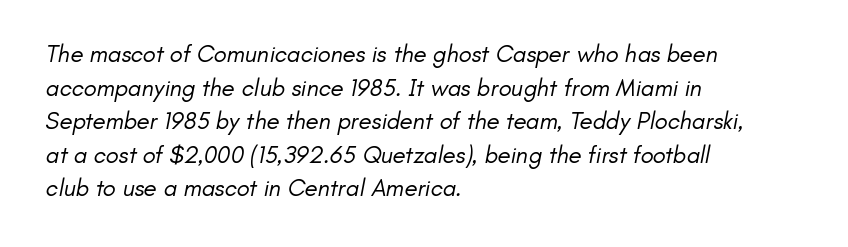
Q: Is the text bold? A: No.
Q: Is the text underlined? A: No.
Q: How is the paragraph aligned? A: Left-aligned.
Q: Is the spacing between letters normal or unusually wide? A: Normal.
Q: Is the spacing between lines tight, normal or loose? A: Normal.
